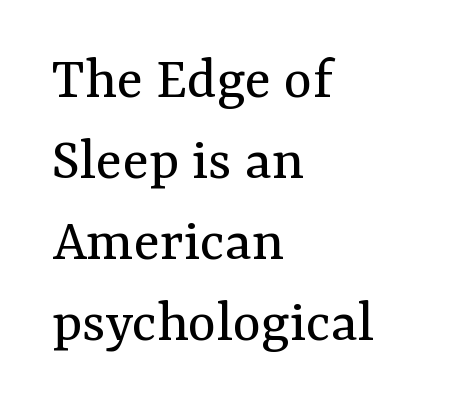
The image shows 61 px regular-weight serif type, upright; set left-aligned, normal line spacing (1.33x), normal letter spacing, not underlined; medium stroke contrast and a medium x-height.
